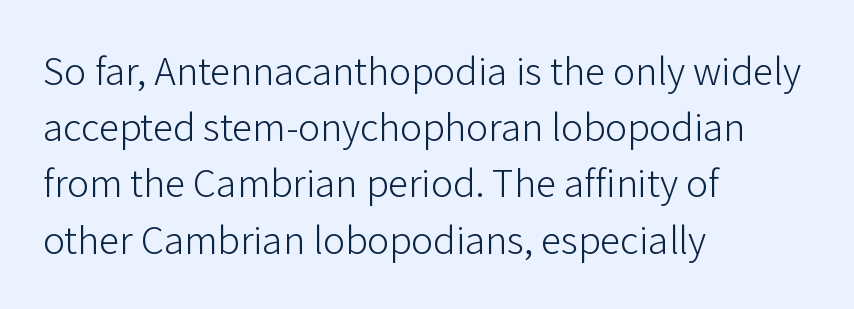
The gap between lines stays unmarked. Baseline-to-baseline distance is the conventional proportion of letter height. Typeset ragged right — the left edge is the straight one. No italicization has been applied; the sample stays upright. No extra ink here — the face is not bold.
